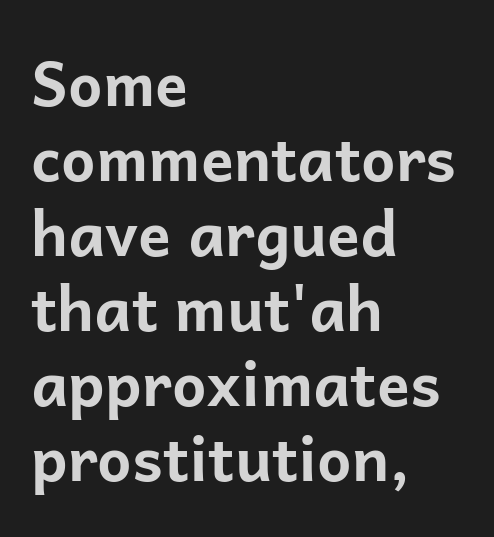
{"serif": "no", "italic": "no", "bold": "yes", "weight": "bold", "width": "normal", "stroke_contrast": "low", "x_height": "medium", "monospaced": "no", "underline": "no", "align": "left", "line_spacing_ratio": 1.23, "letter_spacing": "normal", "letter_spacing_em": 0.0, "glyph_px": 61}
